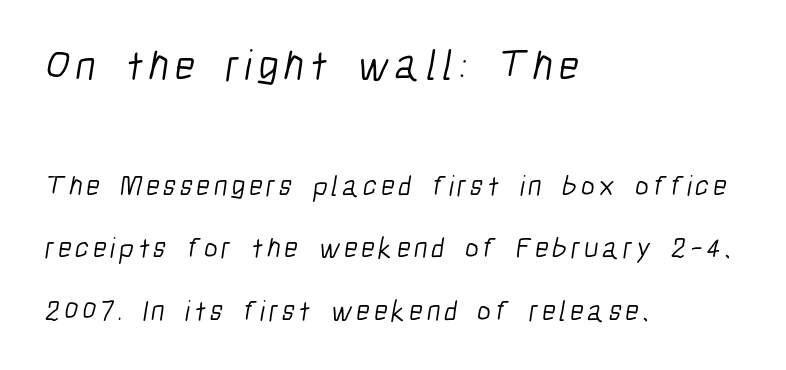
Q: Is the text bold? A: No.
Q: Is the typeface a serif or a sans-serif typeface? A: Sans-serif.
Q: Is the text underlined? A: No.
Q: How is the paragraph aligned? A: Left-aligned.
Q: Is the spacing between lines tight, normal or loose? A: Loose.
Q: Which block of text is set in a larger size, the first (top) or the second (bottom)? A: The first (top) one.
Q: Width (condensed, normal, or wide)? A: Condensed.
Q: Stroke contrast? A: Low.
Q: x-height? A: Medium.
Q: Monospaced? A: No.
